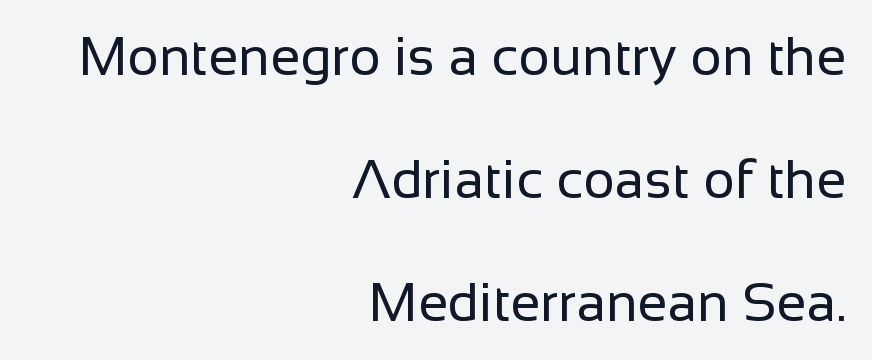
Between one letter and the next there's only the usual sliver of space. Heaviness? Minimal to ordinary, like unemphasized prose. The area under the type is left untouched. You could not count columns in this text — the font is proportionally spaced.
